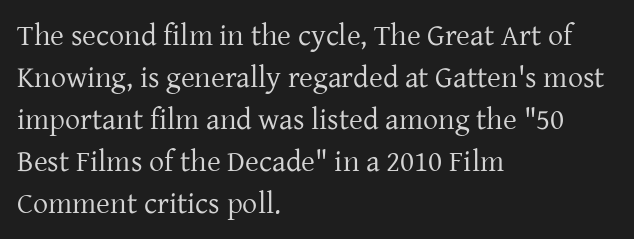
The image shows 30 px regular-weight serif type, upright; set left-aligned, normal line spacing (1.4x), normal letter spacing, not underlined; low stroke contrast and a medium x-height.
